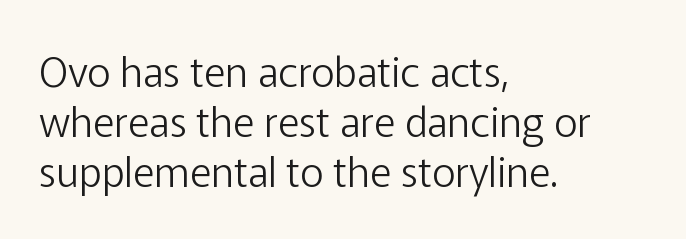
Q: Is the text bold? A: No.
Q: Is the text italic (slanted)? A: No, it is upright.
Q: Is the typeface a serif or a sans-serif typeface? A: Sans-serif.
Q: Is the text underlined? A: No.
Q: How is the paragraph aligned? A: Left-aligned.
Q: Is the spacing between letters normal or unusually wide? A: Normal.
Q: Width (condensed, normal, or wide)? A: Normal.
Q: Stroke contrast? A: Low.
Q: x-height? A: Medium.
Q: Monospaced? A: No.
